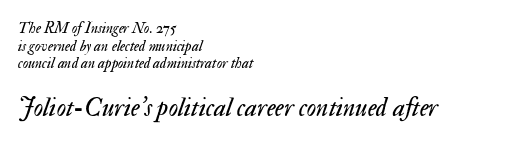
{"italic": "yes", "lean": "right", "slant_degrees": 17, "bold": "no", "underline": "no", "align": "left", "line_spacing_ratio": 1.17, "letter_spacing": "normal", "letter_spacing_em": 0.0, "larger_block": "second", "size_ratio": 1.73, "glyph_px": 26}
